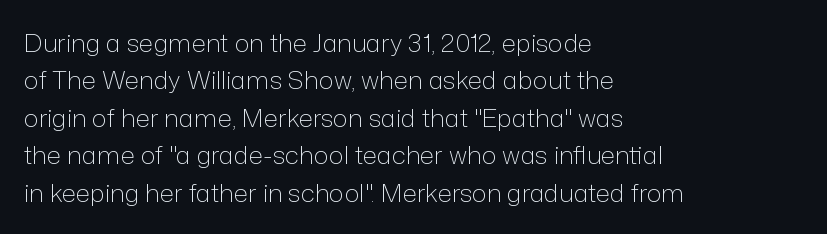
Q: Is the text bold? A: No.
Q: Is the text italic (slanted)? A: No, it is upright.
Q: Is the text underlined? A: No.
Q: How is the paragraph aligned? A: Left-aligned.
Q: Is the spacing between letters normal or unusually wide? A: Normal.
Q: Is the spacing between lines tight, normal or loose? A: Normal.
